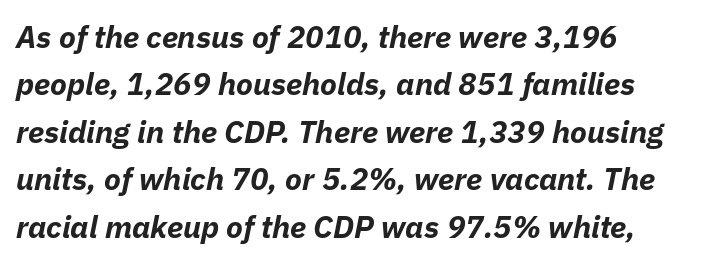
{"italic": "yes", "lean": "right", "slant_degrees": 11, "bold": "yes", "weight": "bold", "width": "normal", "stroke_contrast": "low", "x_height": "medium", "monospaced": "no", "underline": "no", "align": "left", "line_spacing": "normal", "line_spacing_ratio": 1.53, "letter_spacing": "normal", "letter_spacing_em": 0.0, "glyph_px": 31}
